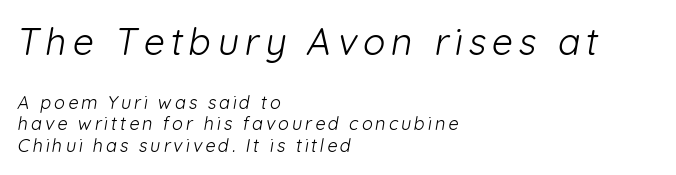
{"serif": "no", "bold": "no", "weight": "light", "width": "normal", "stroke_contrast": "low", "x_height": "medium", "monospaced": "no", "underline": "no", "align": "left", "line_spacing_ratio": 1.18, "larger_block": "first", "size_ratio": 2.06, "glyph_px": 37}
